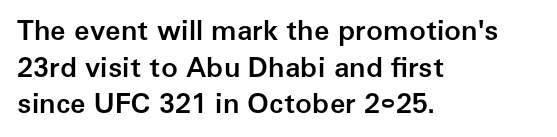
{"serif": "no", "italic": "no", "bold": "semi", "weight": "semibold", "width": "normal", "stroke_contrast": "low", "x_height": "medium", "monospaced": "no", "underline": "no", "align": "left", "line_spacing": "normal", "line_spacing_ratio": 1.31, "letter_spacing": "normal", "letter_spacing_em": 0.0, "glyph_px": 28}
